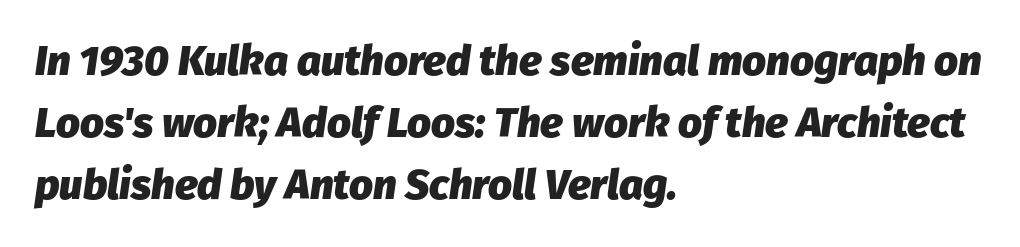
The image shows 42 px heavy type, italic (leaning right); set left-aligned, normal line spacing (1.48x), normal letter spacing, not underlined; low stroke contrast and a medium x-height.
